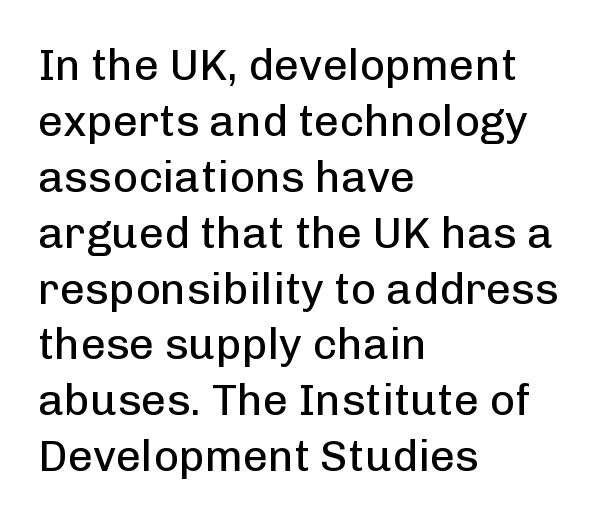
Beneath every word, the page is bare. Typographically, this falls in the sans-serif category. The face used here is proportionally spaced, like ordinary book or web type. This is the regular roman posture of the typeface. Compared with a typical body face, this is equally light or lighter still. Does the copy run flush right? No — it runs flush left.
